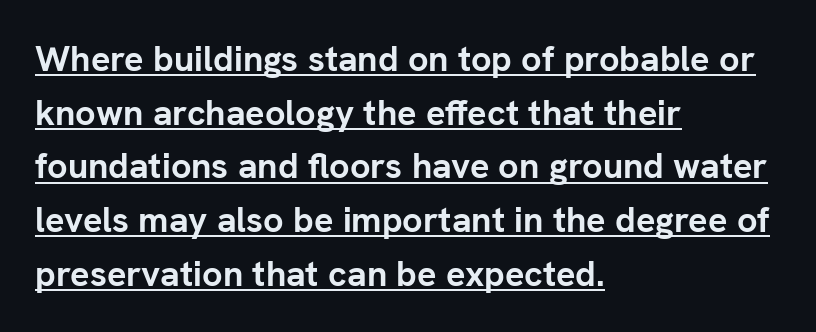
Compared with a centered layout, this one pins lines to the left instead. Nope, not italic — everything's standing straight. Each line of the rendering has a horizontal stroke beneath the glyphs. The typesetting leans heavy: a genuine bold. If you measured baseline to baseline, you'd find a middling distance.
